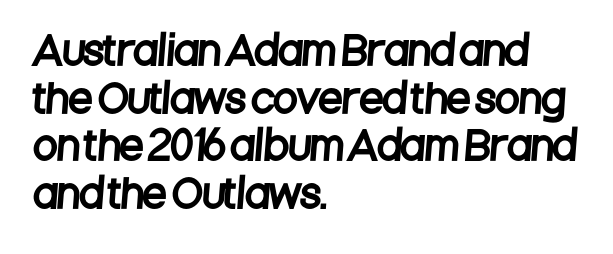
The image shows 39 px condensed sans-serif type; set left-aligned, line spacing 1.22x, normal letter spacing, not underlined; low stroke contrast and a large x-height.
